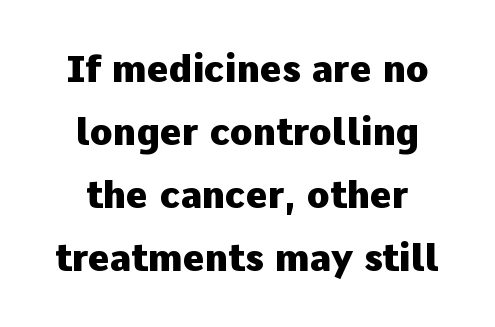
The image shows 37 px heavy sans-serif type, upright; set normal line spacing (1.7x), normal letter spacing, not underlined; low stroke contrast and a medium x-height.
